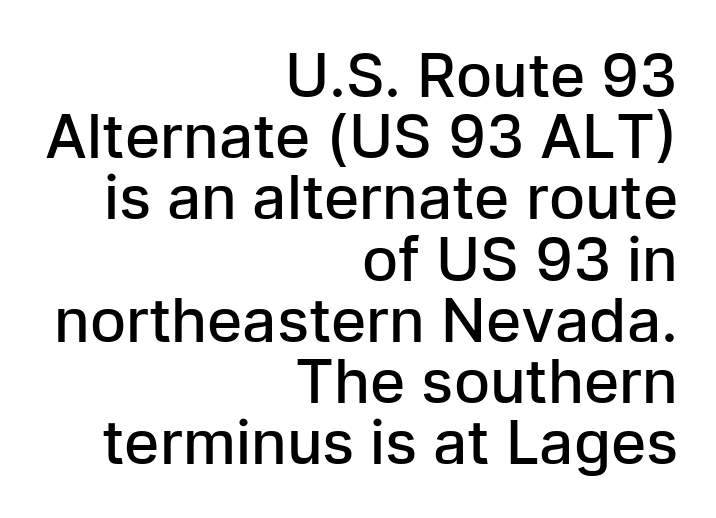
Is the block centered? No — it sits flush against the right margin. Lines of text with bare space underneath. Check where the strokes stop: nothing finishes them off — pure sans. Observe the ordinary spacing: letters are neighbours, not strangers.
